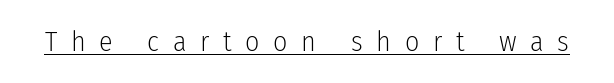
{"serif": "no", "italic": "no", "bold": "no", "weight": "light", "width": "condensed", "stroke_contrast": "low", "x_height": "medium", "monospaced": "no", "underline": "yes", "letter_spacing": "wide", "letter_spacing_em": 0.49, "glyph_px": 28}
